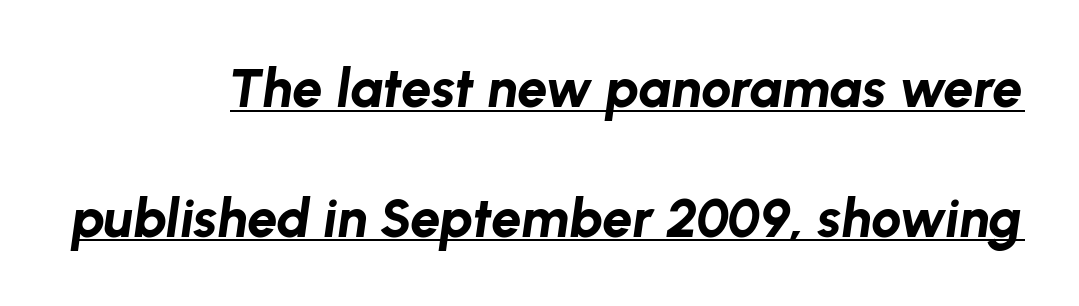
The image shows 54 px bold type, italic (leaning right); set right-aligned, loose line spacing (2.4x), normal letter spacing, underlined; low stroke contrast and a medium x-height.
